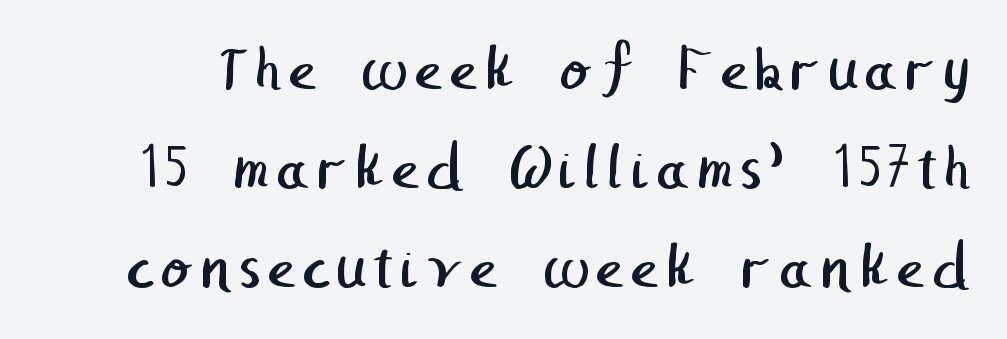
Clear beneath every line of the passage. Vertical spacing — default. The typesetting does not lean heavy: it is not bold. The passage shown is typeset with a sans-serif family.
